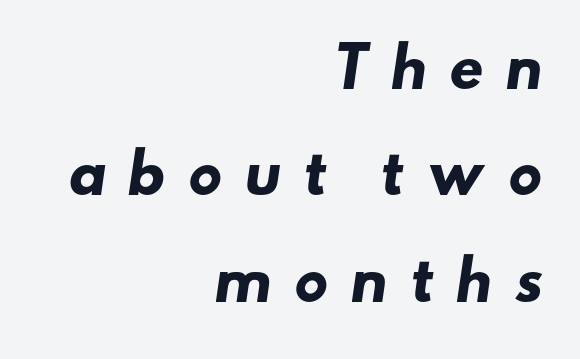
Q: Is the text bold? A: Yes.
Q: Is the typeface a serif or a sans-serif typeface? A: Sans-serif.
Q: Is the text underlined? A: No.
Q: How is the paragraph aligned? A: Right-aligned.
Q: Is the spacing between letters normal or unusually wide? A: Unusually wide.
Q: Is the spacing between lines tight, normal or loose? A: Loose.
Q: Width (condensed, normal, or wide)? A: Wide.
Q: Stroke contrast? A: Low.
Q: x-height? A: Small.
Q: Monospaced? A: No.
